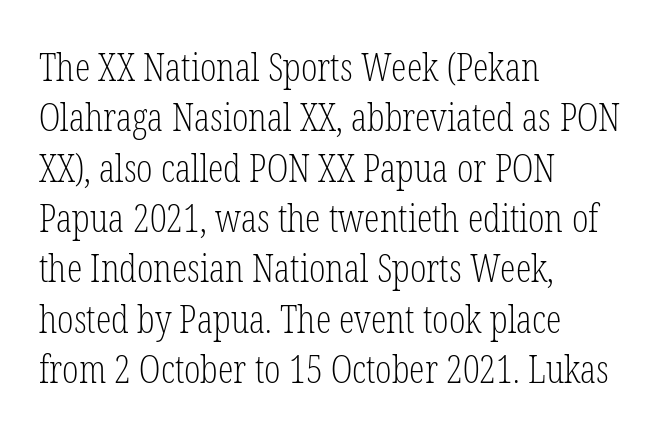
Q: Is the text bold? A: No.
Q: Is the text italic (slanted)? A: No, it is upright.
Q: Is the typeface a serif or a sans-serif typeface? A: Serif.
Q: Is the text underlined? A: No.
Q: How is the paragraph aligned? A: Left-aligned.
Q: Is the spacing between letters normal or unusually wide? A: Normal.
Q: Is the spacing between lines tight, normal or loose? A: Normal.
Q: Width (condensed, normal, or wide)? A: Condensed.
Q: Stroke contrast? A: Low.
Q: x-height? A: Medium.
Q: Monospaced? A: No.
